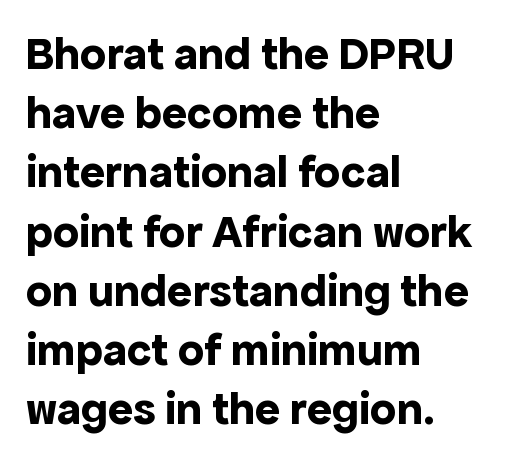
Q: Is the text bold? A: Yes.
Q: Is the text italic (slanted)? A: No, it is upright.
Q: Is the typeface a serif or a sans-serif typeface? A: Sans-serif.
Q: Is the text underlined? A: No.
Q: How is the paragraph aligned? A: Left-aligned.
Q: Is the spacing between letters normal or unusually wide? A: Normal.
Q: Is the spacing between lines tight, normal or loose? A: Normal.
Q: Width (condensed, normal, or wide)? A: Normal.
Q: x-height? A: Medium.
Q: Monospaced? A: No.
